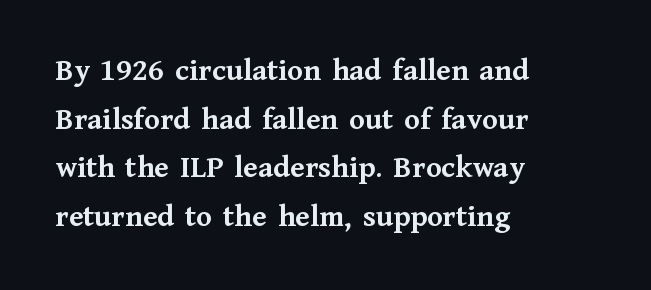
{"serif": "yes", "italic": "no", "bold": "yes", "weight": "semibold", "width": "normal", "stroke_contrast": "medium", "x_height": "medium", "monospaced": "no", "underline": "no", "align": "left", "line_spacing": "normal", "line_spacing_ratio": 1.52, "letter_spacing": "normal", "letter_spacing_em": 0.0, "glyph_px": 32}
